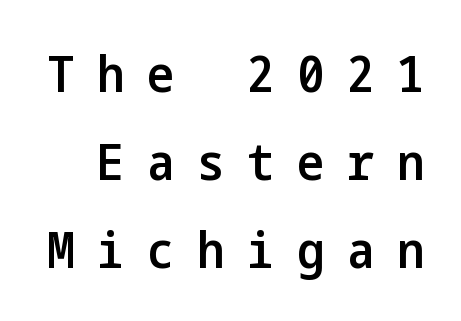
Q: Is the text bold? A: Semi-bold.
Q: Is the text italic (slanted)? A: No, it is upright.
Q: Is the typeface a serif or a sans-serif typeface? A: Sans-serif.
Q: Is the text underlined? A: No.
Q: Is the spacing between letters normal or unusually wide? A: Unusually wide.
Q: Width (condensed, normal, or wide)? A: Condensed.
Q: Stroke contrast? A: Low.
Q: x-height? A: Medium.
